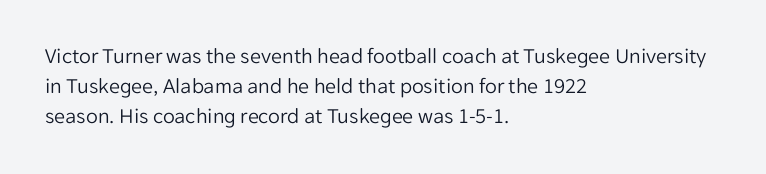
Reading down the column, the eye jumps a familiar distance to each next line. Left-aligned paragraph, ragged on the right. Check under the words: just untouched page. Nope, not italic — everything's standing straight.
